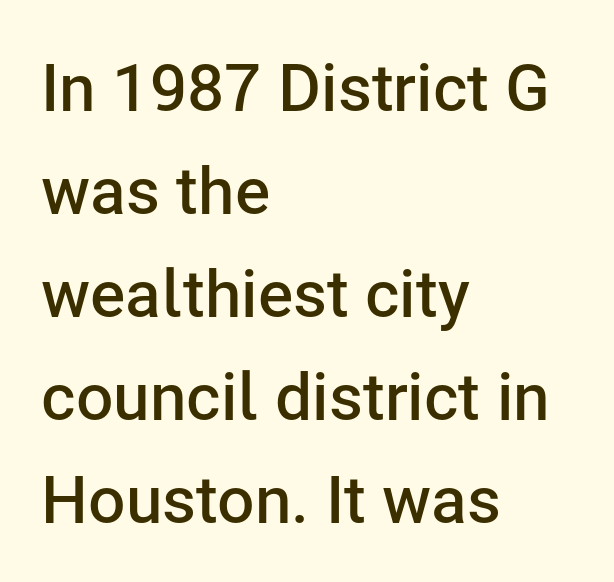
Does the copy run flush right? No — it runs flush left. Think of a printed novel: that variable character pitch is what you see here. Each glyph is drawn with semibold strokes, heavier than normal yet not fully bold. The type sits square on the baseline with zero lean. The passage shown is not underscored anywhere. Successive baselines arrive at the customary interval.
